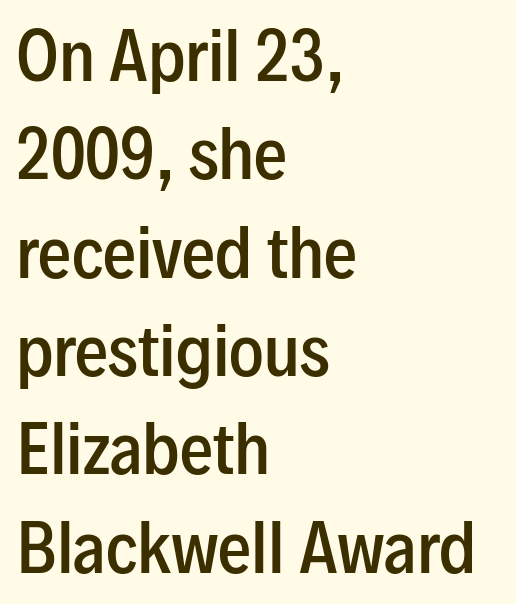
{"serif": "no", "italic": "no", "bold": "semi", "weight": "semibold", "width": "condensed", "stroke_contrast": "low", "x_height": "medium", "monospaced": "no", "underline": "no", "align": "left", "line_spacing": "normal", "line_spacing_ratio": 1.49, "letter_spacing": "normal", "letter_spacing_em": 0.0, "glyph_px": 66}
